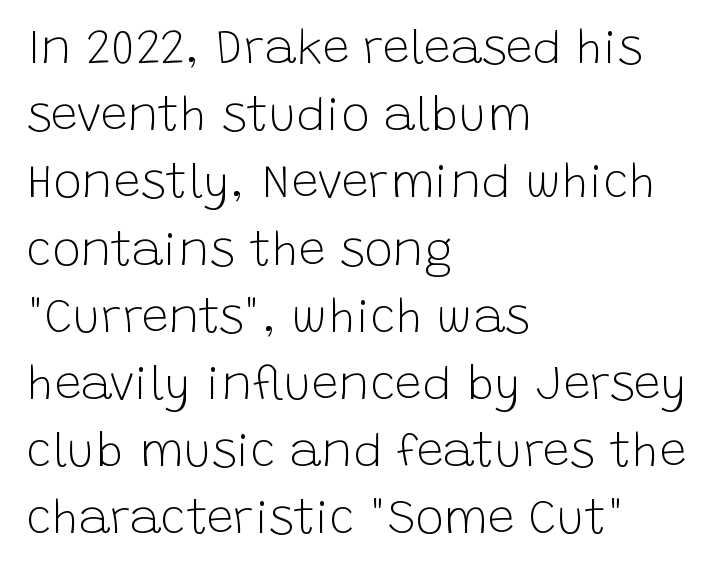
The image shows 48 px light sans-serif type, upright; set left-aligned, normal line spacing (1.4x), normal letter spacing, not underlined; low stroke contrast and a large x-height.
